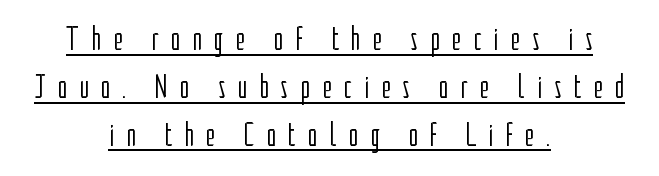
Students, observe the line beneath the letters — that is underlining. Grotesque or geometric, the face here clearly has no serifs. Substantial extra tracking has been applied to these lines. Upright lettering throughout. Each letter keeps its own natural width here, so spacing adapts to shape. A typesetter would call this leading conventional body-copy spacing.
